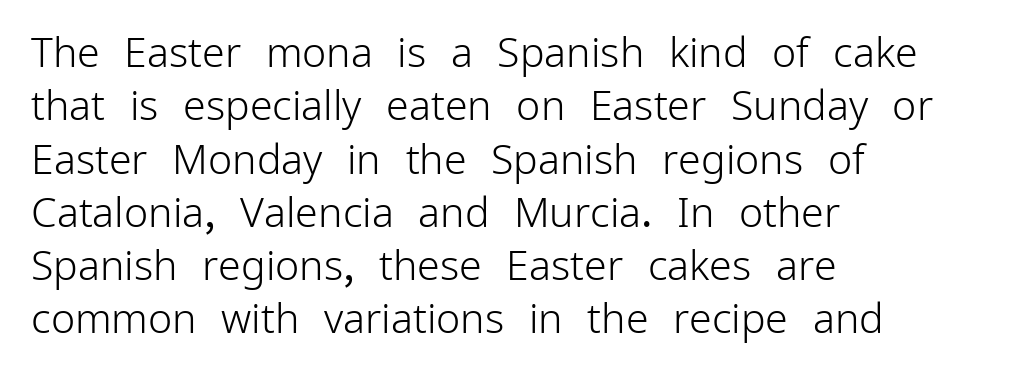
The image shows 41 px light sans-serif type, upright; set left-aligned, normal line spacing (1.3x), normal letter spacing, not underlined; low stroke contrast and a medium x-height.
